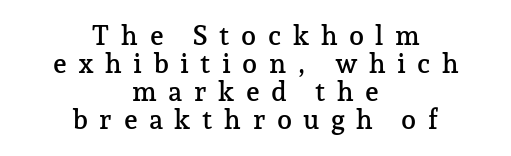
Check under the words: just untouched page. The gaps between neighbouring characters are conspicuously large. Where is the straight margin? There isn't one; the lines are centered. If you measured baseline to baseline, you'd find a short distance.
